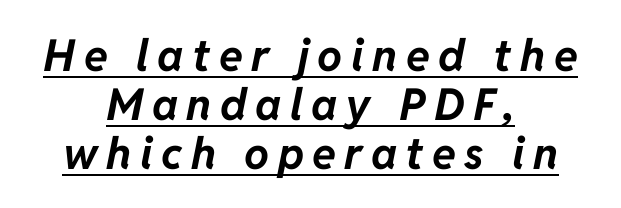
A student would call this center alignment; a typographer would say set centered. If you measured baseline to baseline, you'd find a short distance. What weight is shown? A full bold with thick strokes. Looks like regular typesetting: each glyph gets only the width it needs.
